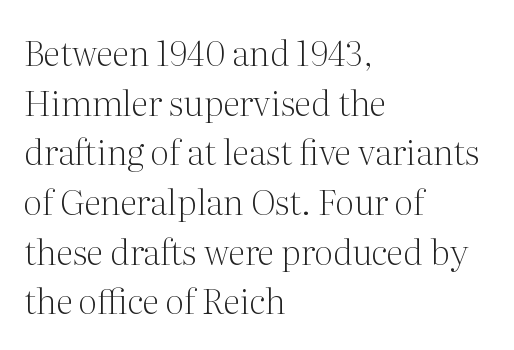
{"serif": "yes", "italic": "no", "bold": "no", "weight": "light", "width": "normal", "stroke_contrast": "medium", "x_height": "medium", "monospaced": "no", "underline": "no", "align": "left", "line_spacing": "normal", "line_spacing_ratio": 1.42, "letter_spacing": "normal", "letter_spacing_em": 0.0, "glyph_px": 35}
